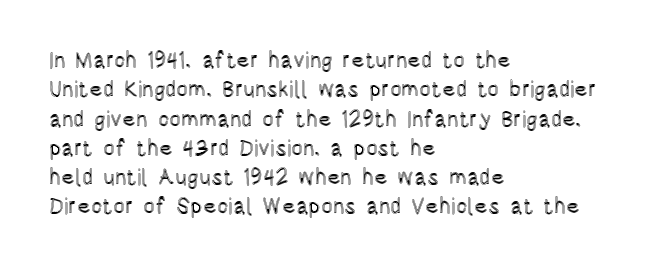
The image shows 22 px text type, upright; set left-aligned, normal line spacing (1.33x), normal letter spacing, not underlined.
